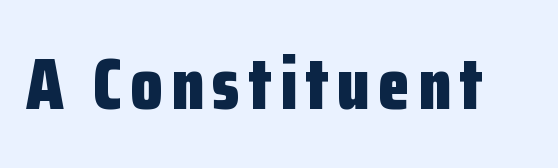
{"serif": "no", "italic": "no", "bold": "yes", "weight": "bold", "width": "condensed", "stroke_contrast": "low", "x_height": "medium", "monospaced": "no", "underline": "no", "glyph_px": 73}
